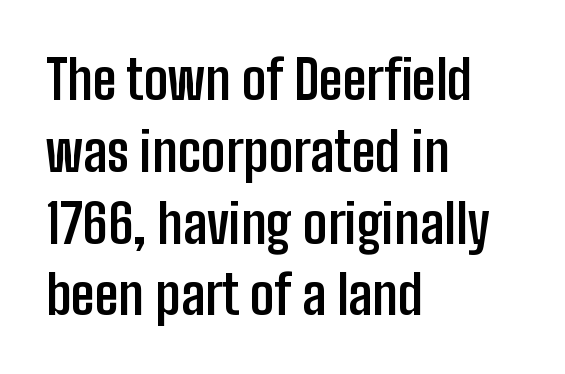
Q: Is the text bold? A: Yes.
Q: Is the text italic (slanted)? A: No, it is upright.
Q: Is the typeface a serif or a sans-serif typeface? A: Sans-serif.
Q: Is the text underlined? A: No.
Q: How is the paragraph aligned? A: Left-aligned.
Q: Is the spacing between letters normal or unusually wide? A: Normal.
Q: Is the spacing between lines tight, normal or loose? A: Normal.
Q: Width (condensed, normal, or wide)? A: Condensed.
Q: Stroke contrast? A: Low.
Q: x-height? A: Medium.
Q: Monospaced? A: No.
